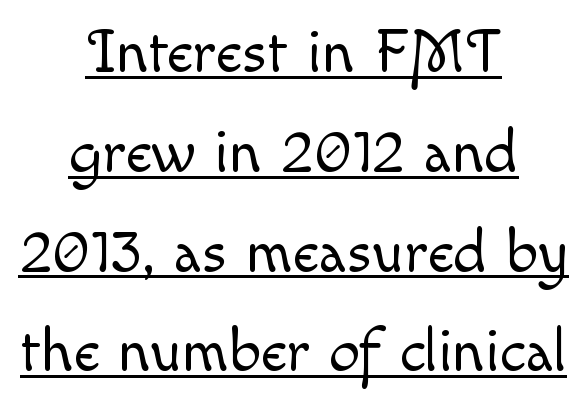
Q: Is the text bold? A: No.
Q: Is the text italic (slanted)? A: No, it is upright.
Q: Is the text underlined? A: Yes.
Q: How is the paragraph aligned? A: Centered.
Q: Is the spacing between letters normal or unusually wide? A: Normal.
Q: Is the spacing between lines tight, normal or loose? A: Normal.
Q: Width (condensed, normal, or wide)? A: Normal.
Q: x-height? A: Small.
Q: Monospaced? A: No.
